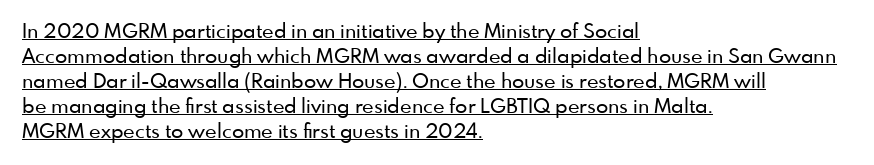
Q: Is the text italic (slanted)? A: No, it is upright.
Q: Is the text underlined? A: Yes.
Q: How is the paragraph aligned? A: Left-aligned.
Q: Is the spacing between letters normal or unusually wide? A: Normal.
Q: Is the spacing between lines tight, normal or loose? A: Normal.
